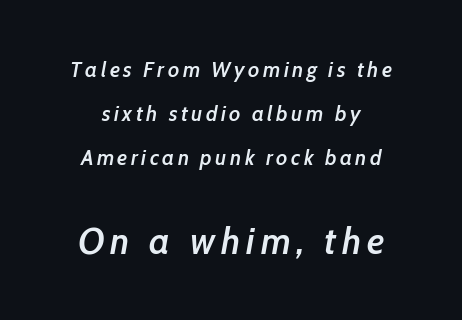
Q: Is the text bold? A: Semi-bold.
Q: Is the text italic (slanted)? A: Yes, it leans right by about 10 degrees.
Q: Is the text underlined? A: No.
Q: Is the spacing between lines tight, normal or loose? A: Loose.
Q: Which block of text is set in a larger size, the first (top) or the second (bottom)? A: The second (bottom) one.
Q: Width (condensed, normal, or wide)? A: Condensed.
Q: Stroke contrast? A: Low.
Q: x-height? A: Medium.
Q: Monospaced? A: No.
